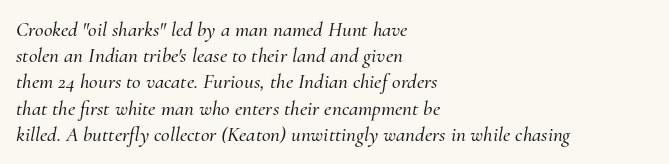
{"italic": "yes", "lean": "right", "slant_degrees": 10, "underline": "no", "align": "left", "line_spacing": "normal", "line_spacing_ratio": 1.25, "letter_spacing": "normal", "letter_spacing_em": 0.0, "glyph_px": 21}
